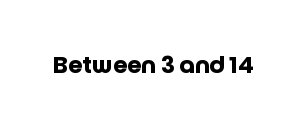
{"italic": "no", "bold": "yes", "underline": "no", "letter_spacing": "normal", "letter_spacing_em": 0.0, "glyph_px": 23}
